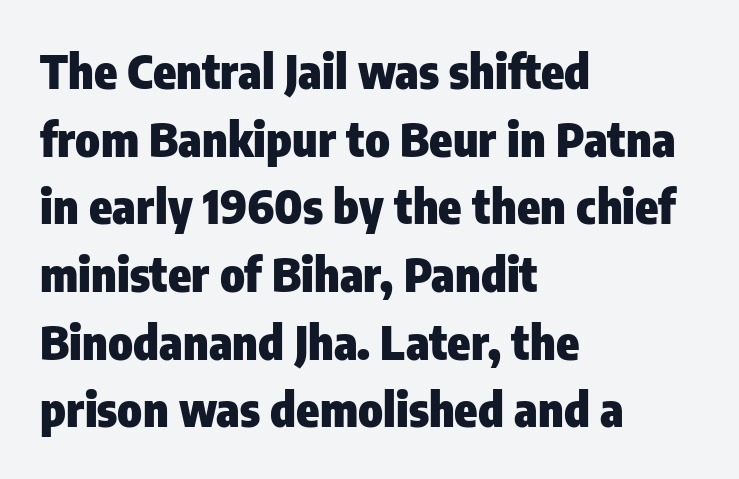
The sample has been set heavy, in full bold. If you drew a line through each stem, it would be perfectly vertical. Bare-footed words on every line. The glyphs in this specimen are sans serif.
